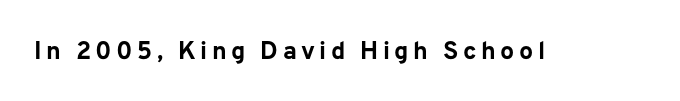
{"italic": "no", "bold": "yes", "underline": "no", "glyph_px": 25}
